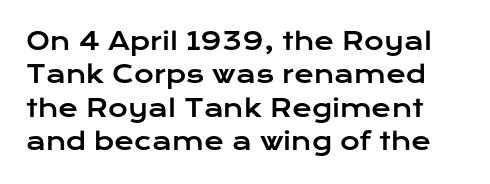
Look at the tracking — it's just the regular setting, nothing added. A roman cut, with each character standing at attention. The rows are spaced the way most documents space them. Underlining? Definitely not there.
